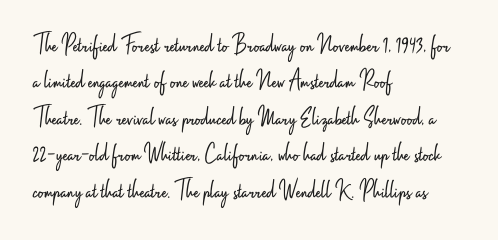
Q: Is the text bold? A: No.
Q: Is the text italic (slanted)? A: Yes.
Q: Is the text underlined? A: No.
Q: How is the paragraph aligned? A: Left-aligned.
Q: Is the spacing between letters normal or unusually wide? A: Normal.
Q: Is the spacing between lines tight, normal or loose? A: Normal.
